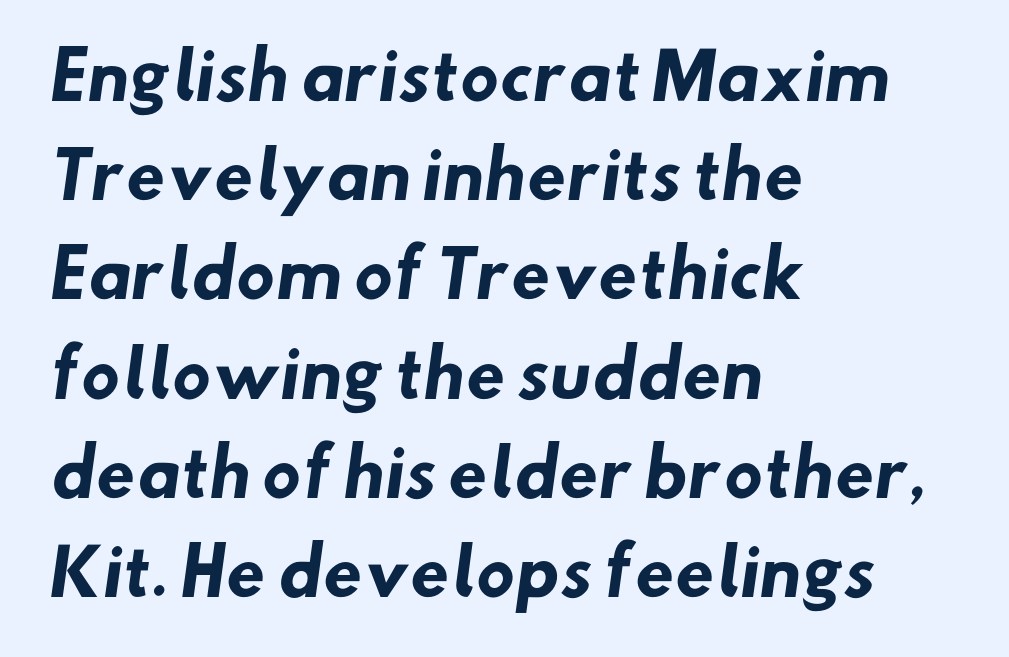
{"serif": "no", "bold": "yes", "weight": "heavy", "width": "normal", "stroke_contrast": "low", "x_height": "small", "monospaced": "no", "underline": "no", "align": "left", "line_spacing": "normal", "line_spacing_ratio": 1.55, "letter_spacing": "normal", "letter_spacing_em": 0.0, "glyph_px": 64}
